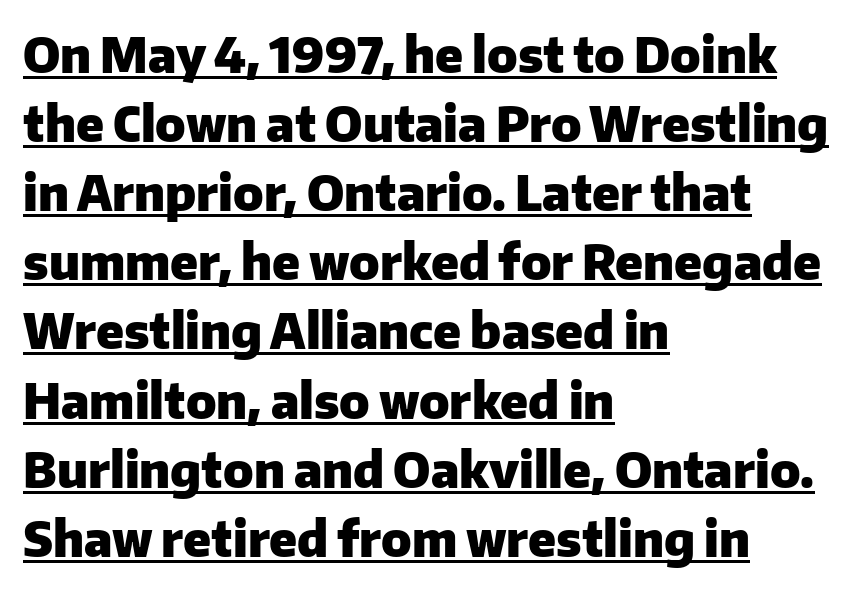
Q: Is the text bold? A: Yes.
Q: Is the text italic (slanted)? A: No, it is upright.
Q: Is the typeface a serif or a sans-serif typeface? A: Sans-serif.
Q: Is the text underlined? A: Yes.
Q: How is the paragraph aligned? A: Left-aligned.
Q: Is the spacing between letters normal or unusually wide? A: Normal.
Q: Is the spacing between lines tight, normal or loose? A: Normal.
Q: Width (condensed, normal, or wide)? A: Normal.
Q: Stroke contrast? A: Low.
Q: x-height? A: Medium.
Q: Monospaced? A: No.
